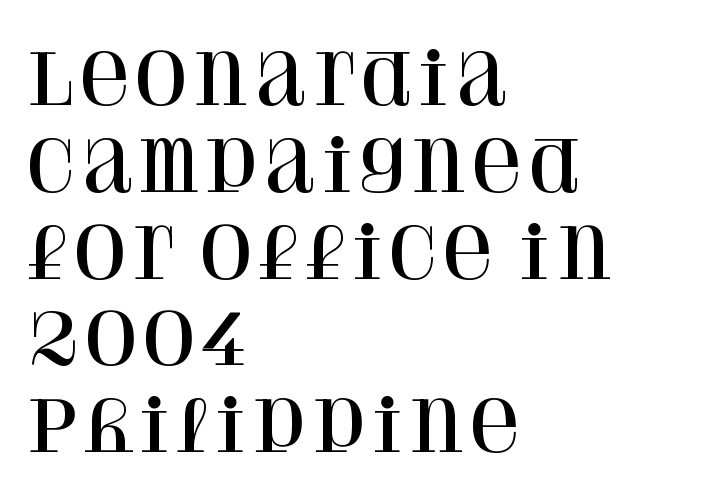
Q: Is the text italic (slanted)? A: No, it is upright.
Q: Is the typeface a serif or a sans-serif typeface? A: Serif.
Q: Is the text underlined? A: No.
Q: How is the paragraph aligned? A: Left-aligned.
Q: Is the spacing between letters normal or unusually wide? A: Normal.
Q: Width (condensed, normal, or wide)? A: Normal.
Q: Stroke contrast? A: High.
Q: x-height? A: Large.
Q: Monospaced? A: No.
